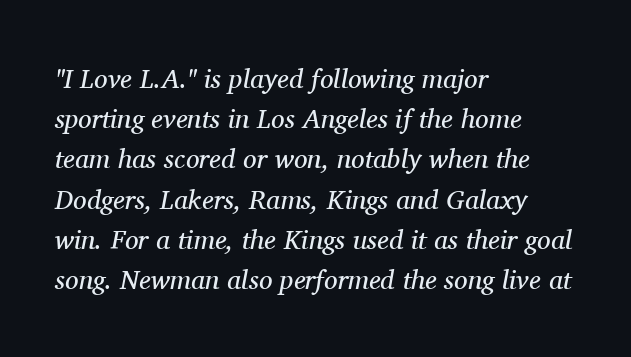
{"italic": "yes", "lean": "right", "slant_degrees": 11, "bold": "no", "underline": "no", "align": "left", "line_spacing": "normal", "line_spacing_ratio": 1.49, "letter_spacing": "normal", "letter_spacing_em": 0.0, "glyph_px": 27}
